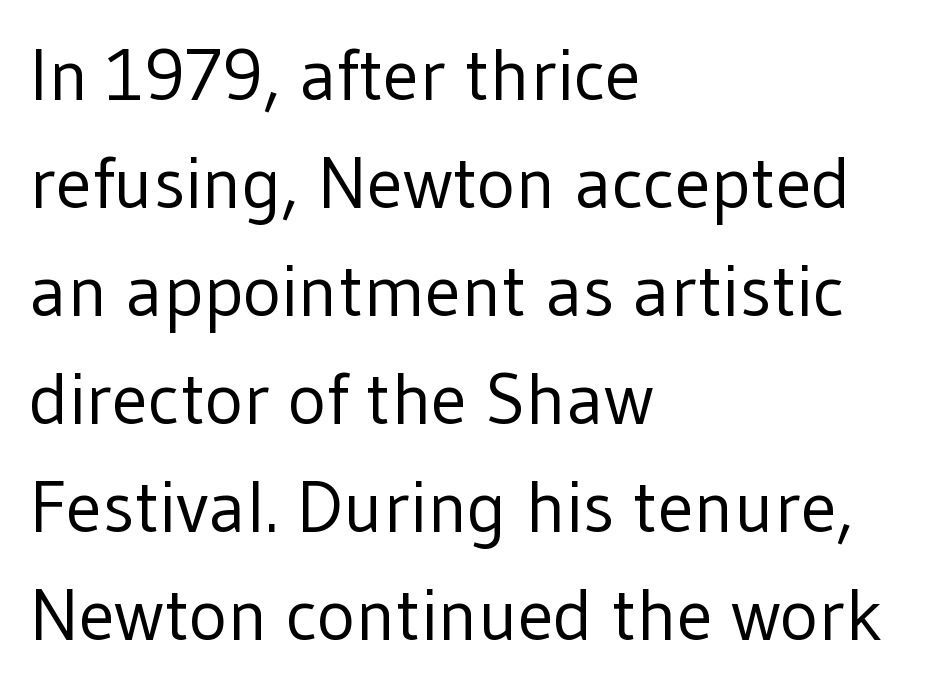
{"serif": "no", "italic": "no", "bold": "no", "weight": "regular", "width": "normal", "stroke_contrast": "low", "x_height": "medium", "monospaced": "no", "underline": "no", "align": "left", "line_spacing": "normal", "line_spacing_ratio": 1.48, "letter_spacing": "normal", "letter_spacing_em": 0.0, "glyph_px": 73}
